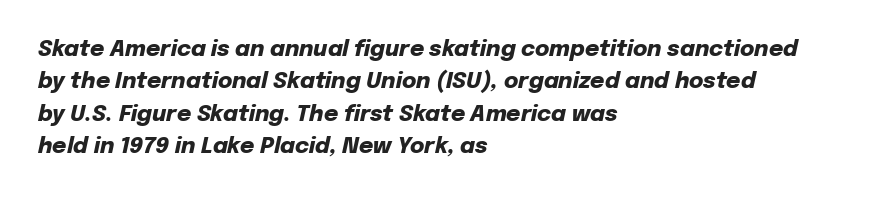
The image shows 22 px bold type, italic (leaning right); set left-aligned, normal line spacing (1.47x), normal letter spacing, not underlined.
